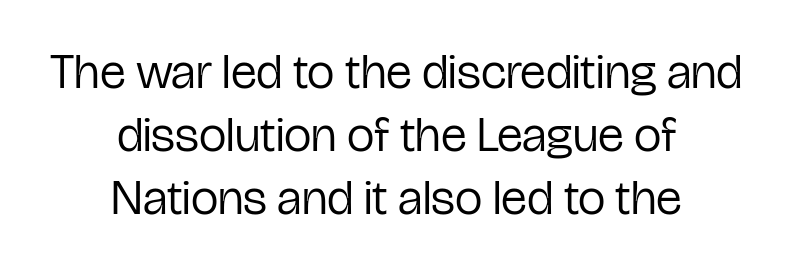
The image shows 49 px regular-weight, condensed sans-serif type, upright; set centered, normal line spacing (1.29x), normal letter spacing, not underlined; low stroke contrast and a medium x-height.
